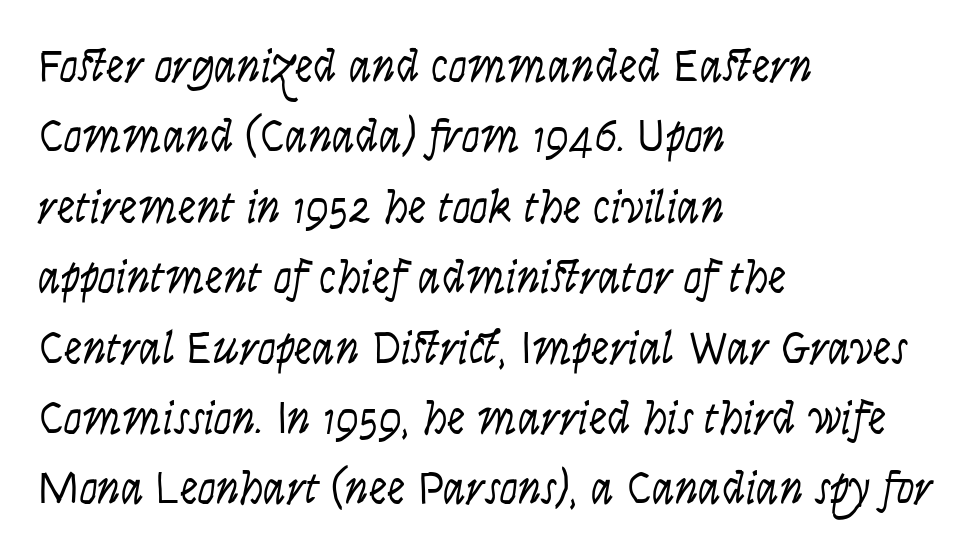
Line beginnings align vertically; line endings do not. This rendering employs a face without finishing strokes, i.e., a sans-serif. Character widths vary here, with narrow letters taking less room than wide ones. Evenly set lines give the paragraph a standard silhouette.
